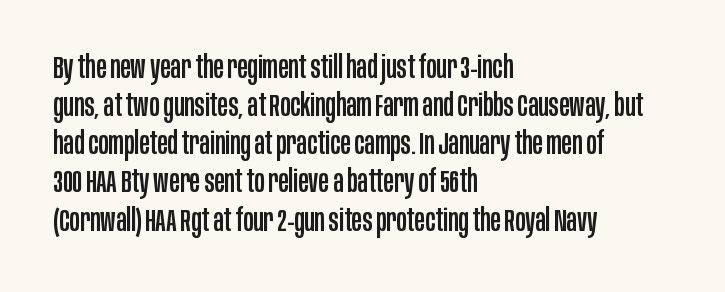
Look at the bottom of the vertical strokes: they stop flat, with no serifs. Here the designer chose a conventional face with non-uniform glyph widths. The paragraph shown leans on its left margin. Words float on clear page, feet unadorned. The gaps between neighbouring characters are ordinary and unremarkable.
